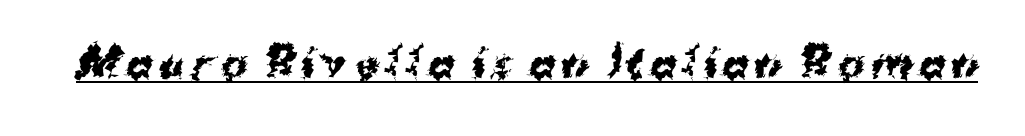
The image shows 40 px bold sans-serif type; set underlined; medium stroke contrast and a medium x-height.
